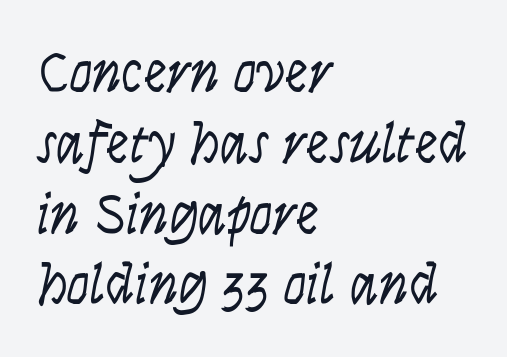
The image shows 58 px light, condensed sans-serif type; set left-aligned, line spacing 1.22x, normal letter spacing, not underlined; low stroke contrast and a large x-height.
